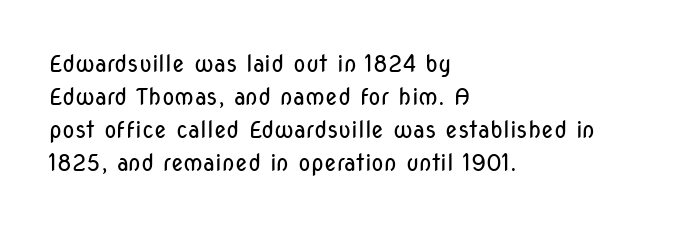
Honestly, the row spacing looks completely unremarkable. Caption: face not bold, strokes unweighted. Posture: vertical. This rendering features lettering with no underline. The setting favours the left margin, as ordinary paragraphs usually do.
